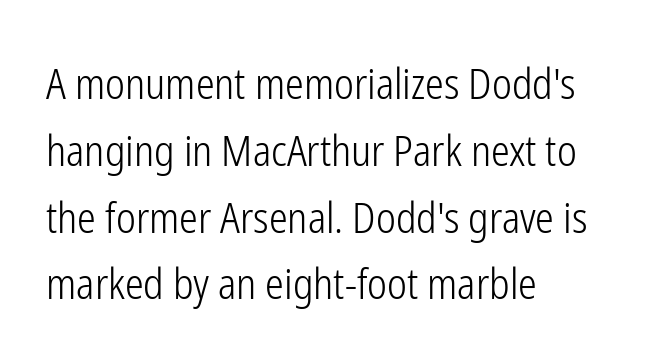
Q: Is the text bold? A: No.
Q: Is the text italic (slanted)? A: No, it is upright.
Q: Is the typeface a serif or a sans-serif typeface? A: Sans-serif.
Q: Is the text underlined? A: No.
Q: How is the paragraph aligned? A: Left-aligned.
Q: Is the spacing between letters normal or unusually wide? A: Normal.
Q: Is the spacing between lines tight, normal or loose? A: Normal.
Q: Width (condensed, normal, or wide)? A: Condensed.
Q: Stroke contrast? A: Low.
Q: x-height? A: Medium.
Q: Monospaced? A: No.
